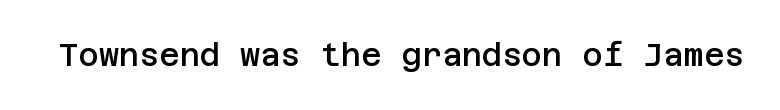
{"serif": "no", "italic": "no", "bold": "semi", "weight": "semibold", "width": "normal", "stroke_contrast": "low", "x_height": "large", "underline": "no", "letter_spacing": "normal", "letter_spacing_em": 0.0, "glyph_px": 31}
